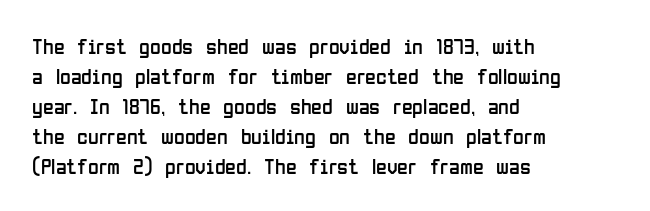
Reading down the column, the eye jumps a familiar distance to each next line. Left-aligned paragraph, ragged on the right. Check under the words: just untouched page. Nope, not italic — everything's standing straight.
